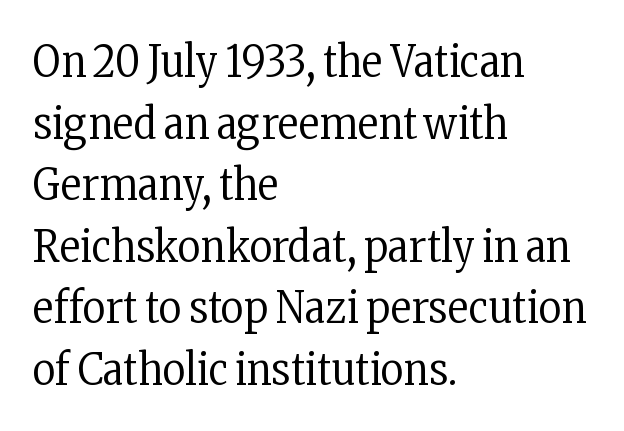
{"serif": "yes", "italic": "no", "bold": "no", "weight": "regular", "width": "condensed", "stroke_contrast": "low", "x_height": "medium", "monospaced": "no", "underline": "no", "align": "left", "line_spacing": "normal", "line_spacing_ratio": 1.4, "letter_spacing": "normal", "letter_spacing_em": 0.0, "glyph_px": 44}
